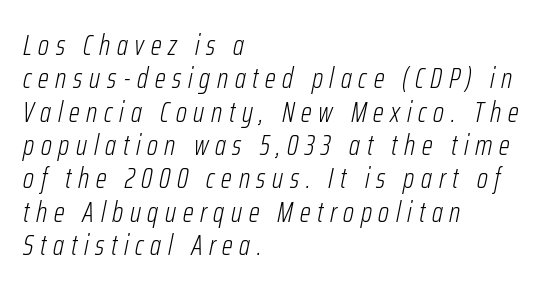
The image shows 28 px light, condensed type, italic (leaning right); set left-aligned, line spacing 1.19x, unusually wide letter spacing (+0.24 em), not underlined; low stroke contrast and a medium x-height.
